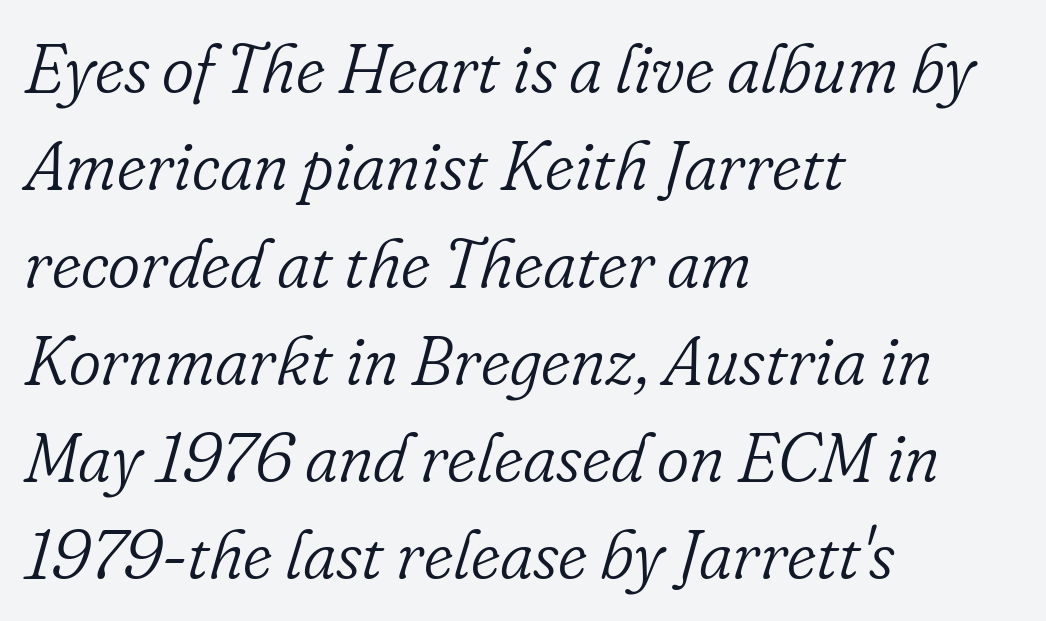
{"serif": "yes", "italic": "yes", "lean": "right", "slant_degrees": 16, "bold": "no", "weight": "light", "width": "normal", "stroke_contrast": "low", "x_height": "small", "monospaced": "no", "underline": "no", "align": "left", "line_spacing": "normal", "line_spacing_ratio": 1.41, "letter_spacing": "normal", "letter_spacing_em": 0.0, "glyph_px": 69}
